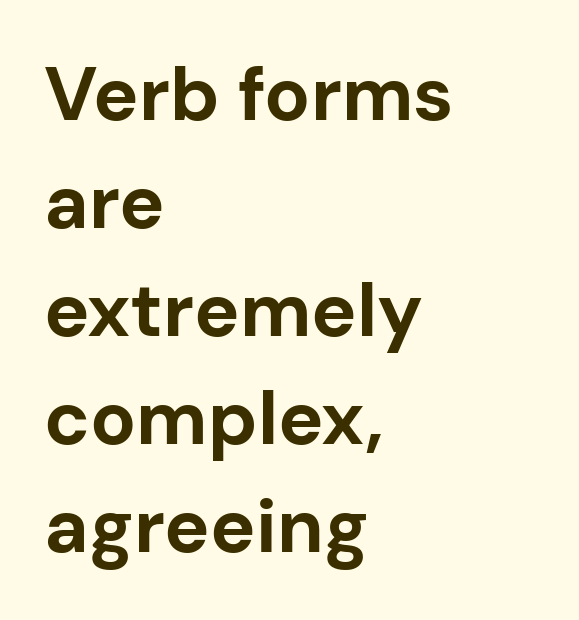
Note the varied advance widths — an 'i' is clearly narrower than an 'm'. Clear beneath every line of the passage. Words appear dense and cohesive because spacing is normal. A student would call this left alignment; a typographer would say flush left, rag right. Every stem runs plumb, perpendicular to the baseline.
